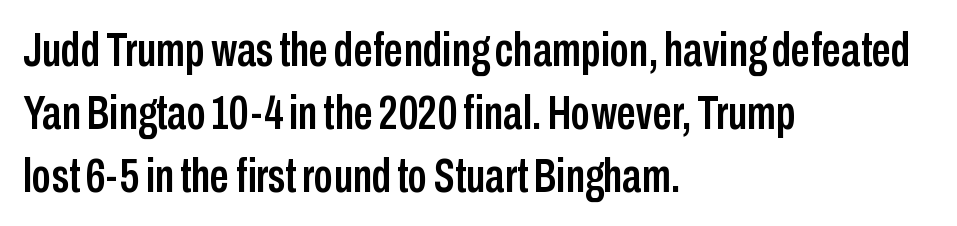
Grotesque or geometric, the face here clearly has no serifs. Regular leading. Observe the ordinary spacing: letters are neighbours, not strangers. The setting favours the left margin, as ordinary paragraphs usually do.
